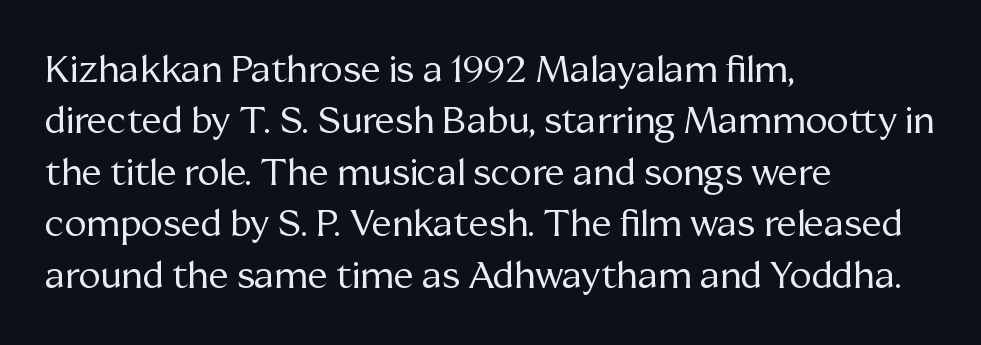
Each word holds together tightly as a unit, with standard inter-letter gaps. Italic: no, the glyphs are upright roman. Whoever set this chose a conventional vertical rhythm. The letters carry serifs — small finishing strokes at the ends of their stems.
